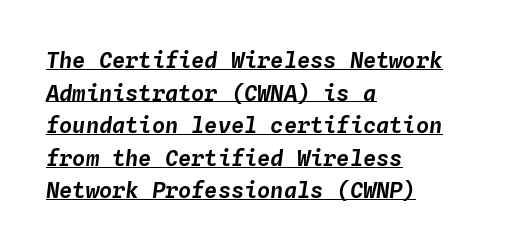
The image shows 22 px text type, italic (leaning right); set left-aligned, normal line spacing (1.48x), normal letter spacing, underlined.
